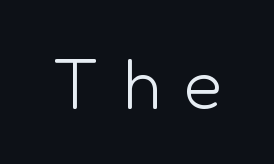
The image shows 70 px light sans-serif type, upright; set unusually wide letter spacing (+0.34 em), not underlined; low stroke contrast and a medium x-height.
